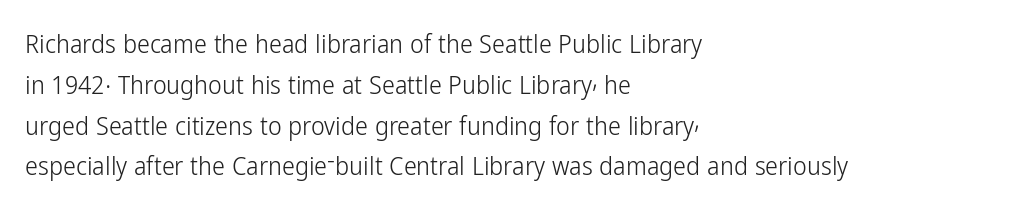
The image shows 26 px text type, upright; set left-aligned, normal line spacing (1.57x), normal letter spacing, not underlined.
